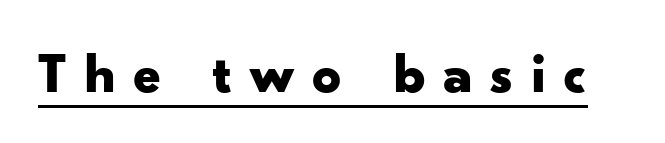
{"serif": "no", "italic": "no", "bold": "yes", "weight": "bold", "width": "wide", "stroke_contrast": "low", "x_height": "small", "monospaced": "no", "underline": "yes", "letter_spacing": "wide", "letter_spacing_em": 0.3, "glyph_px": 57}
